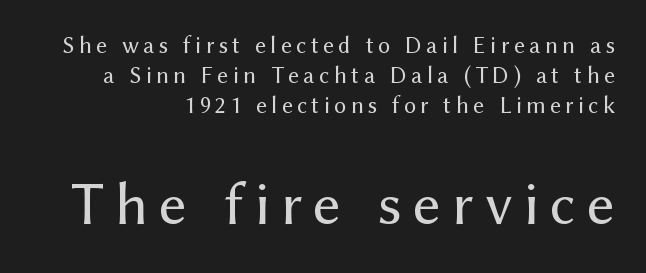
The image shows 61 px regular-weight sans-serif type, upright; set right-aligned, line spacing 1.24x, not underlined; the second (bottom) block is 2.54x larger; medium stroke contrast and a medium x-height.
